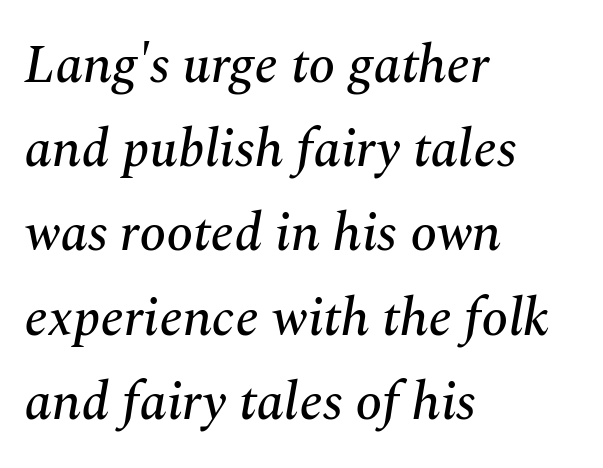
Typeset ragged right — the left edge is the straight one. Would a proofreader flag this as italicized? Yes. You could call the tracking neutral — neither tight nor loose. Check where the strokes stop: tiny serifs finish them off.
